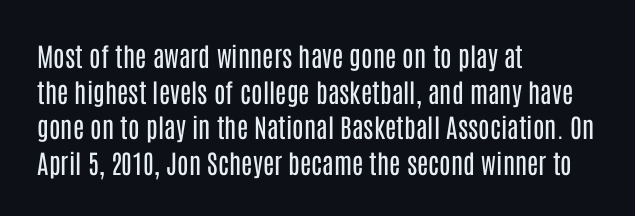
The image shows 26 px text type, upright; set left-aligned, normal line spacing (1.37x), normal letter spacing, not underlined.
